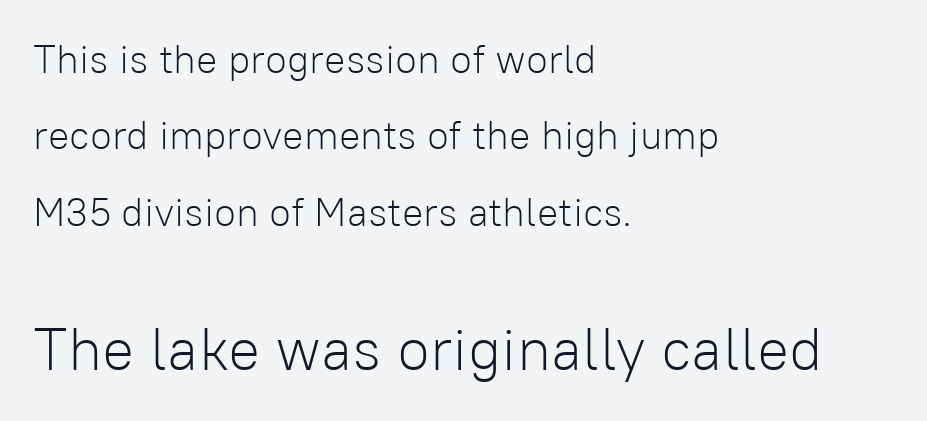
The image shows 60 px light sans-serif type, upright; set left-aligned, loose line spacing (1.91x), normal letter spacing, not underlined; the second (bottom) block is 1.5x larger; low stroke contrast and a medium x-height.
